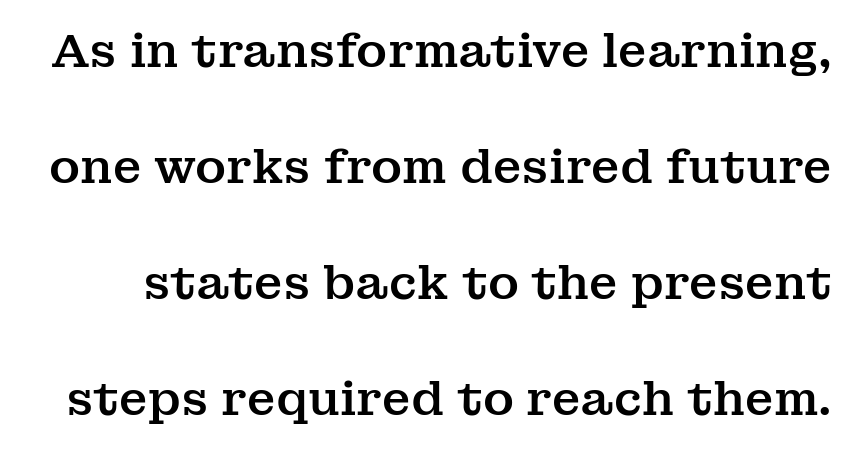
{"serif": "yes", "italic": "no", "width": "normal", "stroke_contrast": "medium", "x_height": "medium", "monospaced": "no", "underline": "no", "line_spacing": "loose", "line_spacing_ratio": 2.47, "letter_spacing": "normal", "letter_spacing_em": 0.0, "glyph_px": 47}
